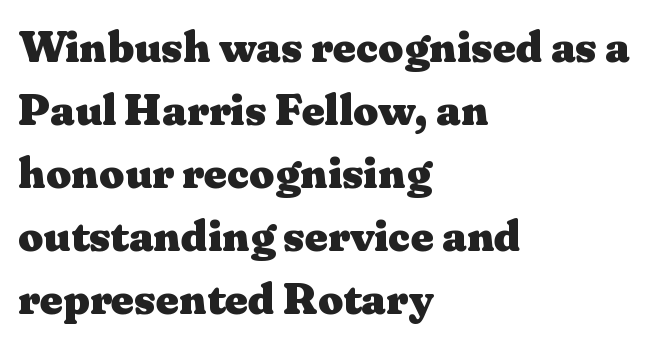
Q: Is the text bold? A: Yes.
Q: Is the text italic (slanted)? A: No, it is upright.
Q: Is the typeface a serif or a sans-serif typeface? A: Serif.
Q: Is the text underlined? A: No.
Q: How is the paragraph aligned? A: Left-aligned.
Q: Is the spacing between letters normal or unusually wide? A: Normal.
Q: Is the spacing between lines tight, normal or loose? A: Normal.
Q: Width (condensed, normal, or wide)? A: Wide.
Q: Stroke contrast? A: Medium.
Q: x-height? A: Medium.
Q: Monospaced? A: No.
